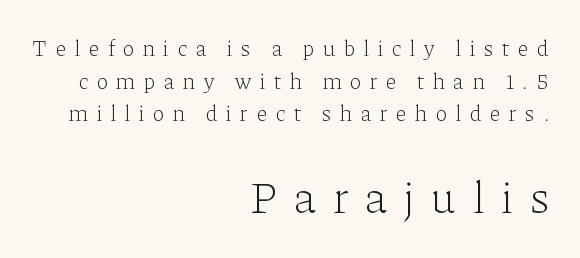
Q: Is the text bold? A: No.
Q: Is the text italic (slanted)? A: No, it is upright.
Q: Is the typeface a serif or a sans-serif typeface? A: Serif.
Q: Is the text underlined? A: No.
Q: How is the paragraph aligned? A: Right-aligned.
Q: Is the spacing between letters normal or unusually wide? A: Unusually wide.
Q: Is the spacing between lines tight, normal or loose? A: Normal.
Q: Which block of text is set in a larger size, the first (top) or the second (bottom)? A: The second (bottom) one.
Q: Width (condensed, normal, or wide)? A: Normal.
Q: Stroke contrast? A: Low.
Q: x-height? A: Medium.
Q: Monospaced? A: No.
